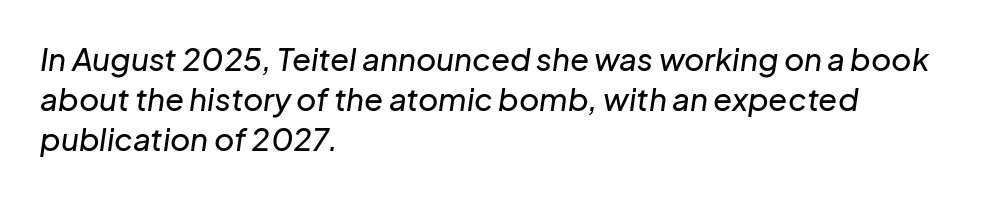
Q: Is the text italic (slanted)? A: Yes, it leans right by about 8 degrees.
Q: Is the text underlined? A: No.
Q: How is the paragraph aligned? A: Left-aligned.
Q: Is the spacing between letters normal or unusually wide? A: Normal.
Q: Is the spacing between lines tight, normal or loose? A: Normal.
Q: Width (condensed, normal, or wide)? A: Normal.
Q: Stroke contrast? A: Low.
Q: x-height? A: Medium.
Q: Monospaced? A: No.
